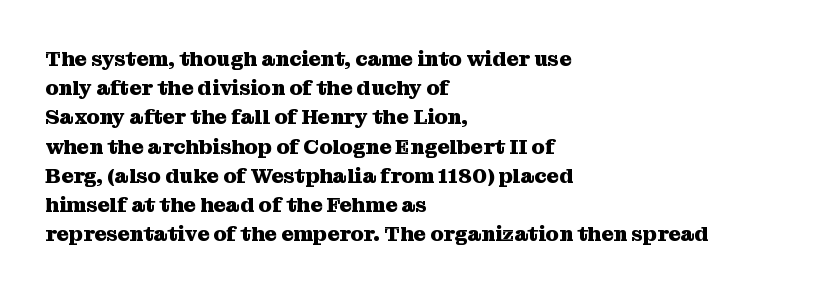
The image shows 21 px bold type, upright; set left-aligned, normal line spacing (1.39x), normal letter spacing, not underlined.
